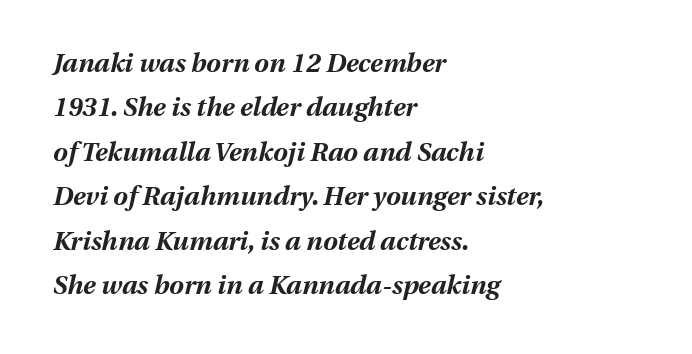
Q: Is the text bold? A: Yes.
Q: Is the text italic (slanted)? A: Yes, it leans right by about 13 degrees.
Q: Is the text underlined? A: No.
Q: How is the paragraph aligned? A: Left-aligned.
Q: Is the spacing between letters normal or unusually wide? A: Normal.
